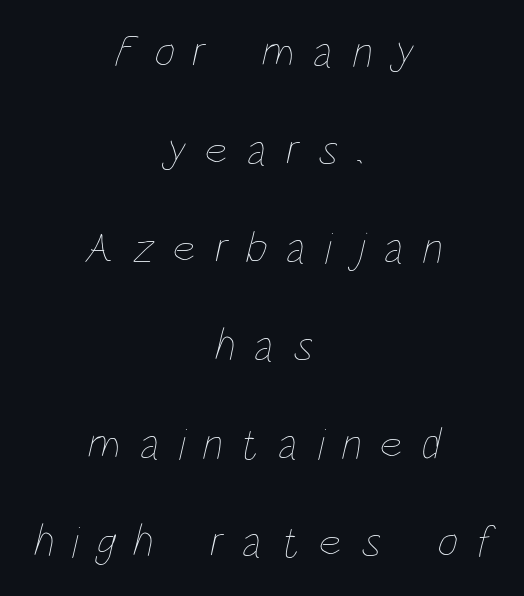
{"bold": "no", "weight": "thin", "width": "condensed", "stroke_contrast": "low", "x_height": "large", "monospaced": "no", "underline": "no", "align": "center", "line_spacing": "loose", "line_spacing_ratio": 2.18, "letter_spacing": "wide", "letter_spacing_em": 0.4, "glyph_px": 45}
